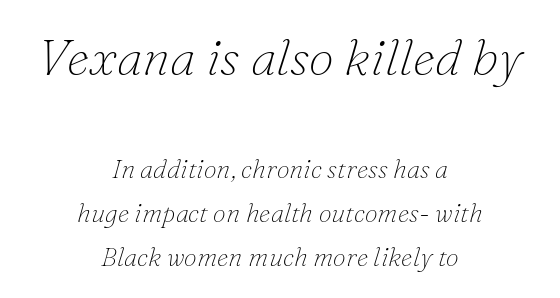
The image shows 51 px thin serif type, italic (leaning right); set centered, normal line spacing (1.69x), normal letter spacing, not underlined; the first (top) block is 1.96x larger; low stroke contrast and a small x-height.
